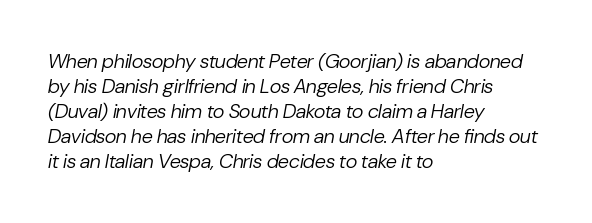
{"italic": "yes", "lean": "right", "slant_degrees": 10, "bold": "no", "underline": "no", "align": "left", "line_spacing": "normal", "line_spacing_ratio": 1.25, "letter_spacing": "normal", "letter_spacing_em": 0.0, "glyph_px": 20}
